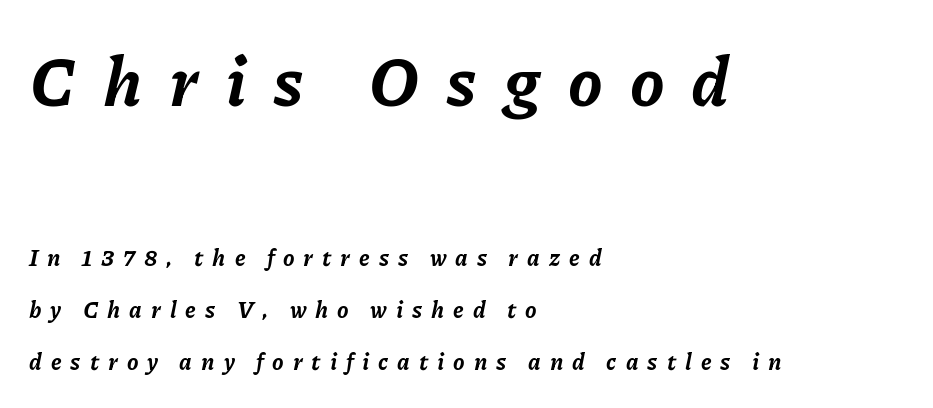
{"italic": "yes", "lean": "right", "slant_degrees": 11, "bold": "yes", "weight": "bold", "width": "normal", "stroke_contrast": "low", "x_height": "medium", "monospaced": "no", "underline": "no", "align": "left", "line_spacing": "loose", "line_spacing_ratio": 2.26, "letter_spacing": "wide", "letter_spacing_em": 0.39, "larger_block": "first", "size_ratio": 3.0, "glyph_px": 69}
